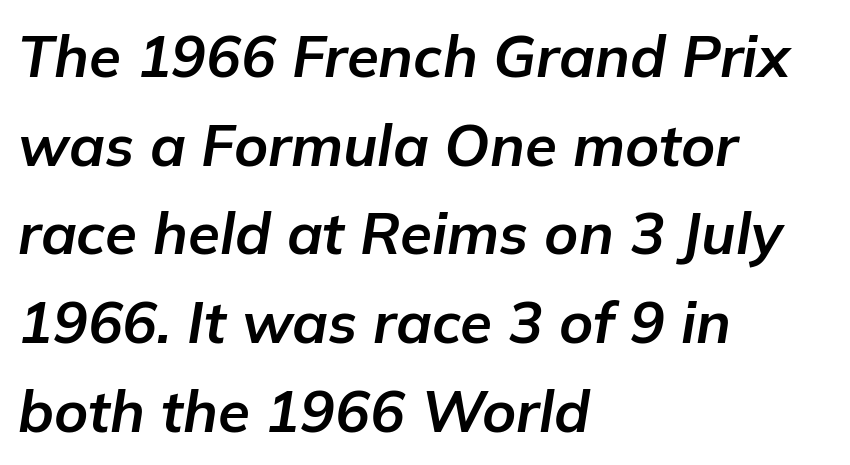
The vertical gap from one line to the next is medium. Beneath every word, the page is bare. The text block is weighted toward the left margin, trailing off unevenly rightward. When letters slant like this, we call the style italic. Strokes here are thick enough to call this a true bold.
